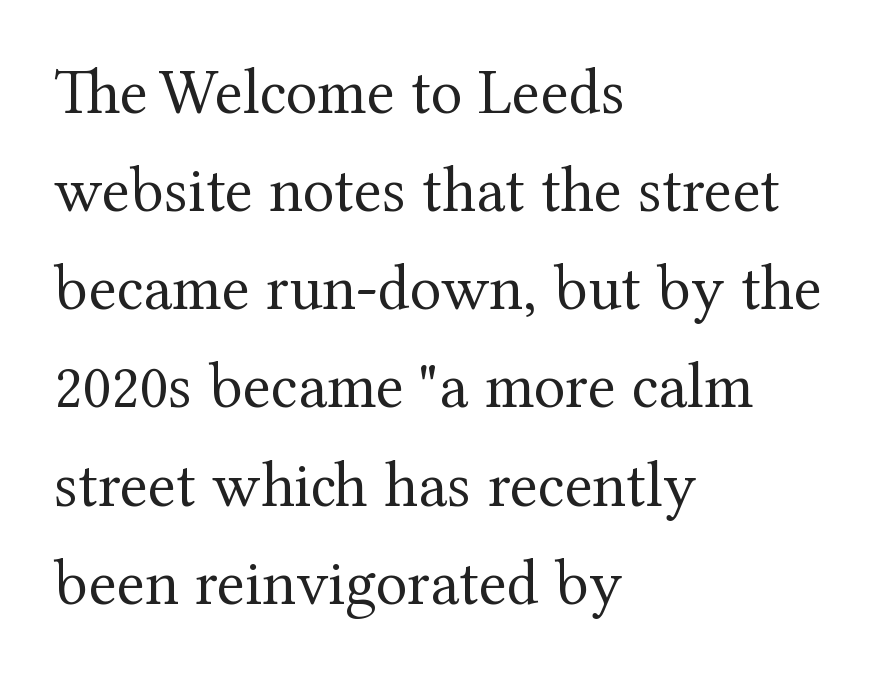
Just letters on the line, the space beneath them empty. A student would call this left alignment; a typographer would say flush left, rag right. The rendering uses natural spacing where letterforms have individual widths. Characters follow at the spacing the type designer built in. Is there any slant? The stems are plumb. Regarding serifs, this sample has them.
